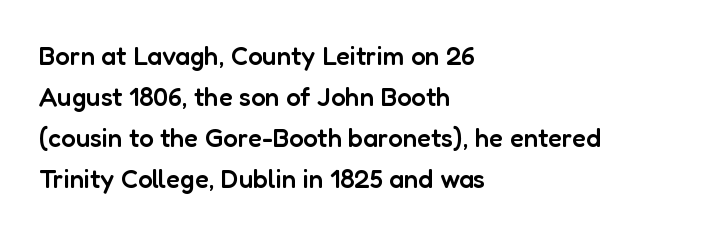
Q: Is the text bold? A: Semi-bold.
Q: Is the text italic (slanted)? A: No, it is upright.
Q: Is the text underlined? A: No.
Q: How is the paragraph aligned? A: Left-aligned.
Q: Is the spacing between letters normal or unusually wide? A: Normal.
Q: Is the spacing between lines tight, normal or loose? A: Normal.
